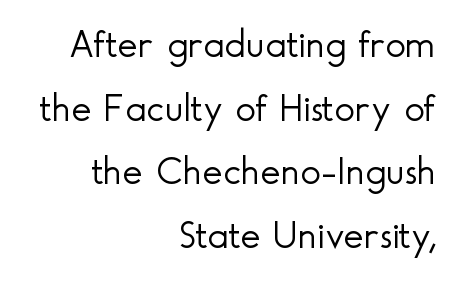
{"serif": "no", "italic": "no", "bold": "no", "weight": "light", "width": "normal", "x_height": "small", "monospaced": "no", "underline": "no", "align": "right", "line_spacing": "normal", "line_spacing_ratio": 1.63, "letter_spacing": "normal", "letter_spacing_em": 0.0, "glyph_px": 39}
